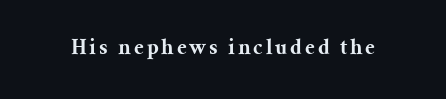
Q: Is the text bold? A: Yes.
Q: Is the text italic (slanted)? A: No, it is upright.
Q: Is the text underlined? A: No.
